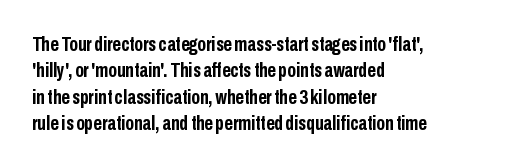
The image shows 21 px bold type, upright; set left-aligned, normal line spacing (1.26x), normal letter spacing, not underlined.
